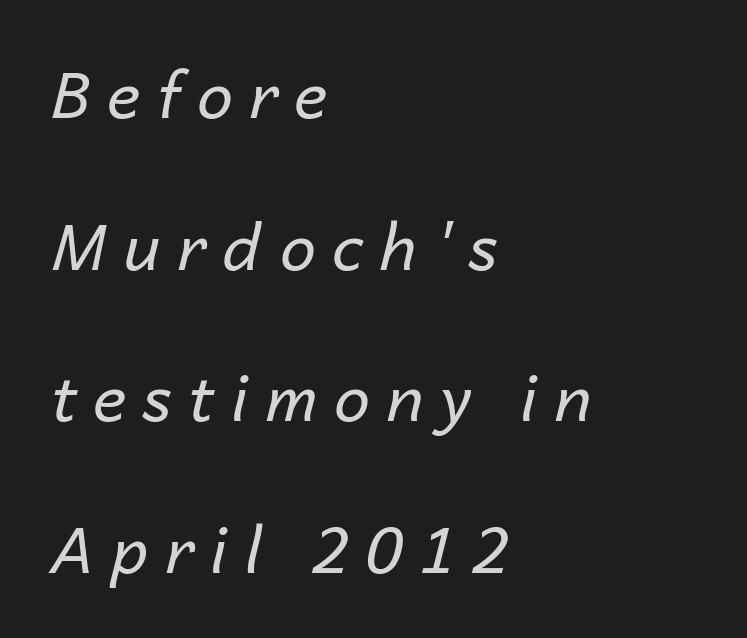
These lines have a slow, spaced-out rhythm from letter to letter. The rendering uses natural spacing where letterforms have individual widths. The glyphs are unaccompanied by any horizontal stroke below them. Teacher's note: observe the even left margin — that is flush-left alignment.
